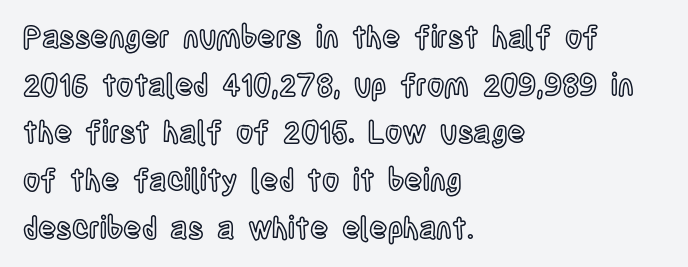
Q: Is the text italic (slanted)? A: No, it is upright.
Q: Is the text underlined? A: No.
Q: How is the paragraph aligned? A: Left-aligned.
Q: Is the spacing between letters normal or unusually wide? A: Normal.
Q: Is the spacing between lines tight, normal or loose? A: Normal.
Q: Width (condensed, normal, or wide)? A: Condensed.
Q: x-height? A: Large.
Q: Monospaced? A: No.
